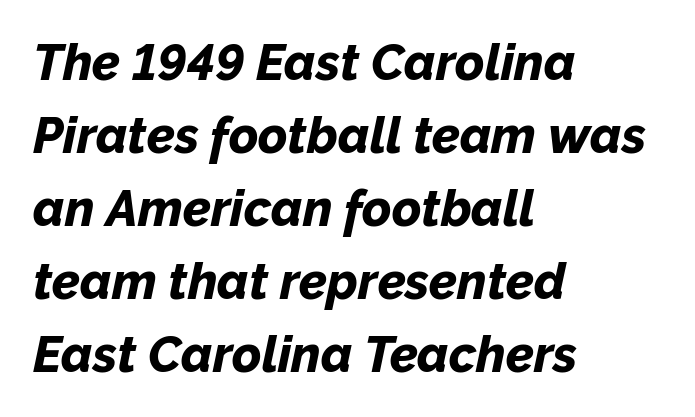
The image shows 50 px bold type, italic (leaning right); set left-aligned, normal line spacing (1.46x), normal letter spacing, not underlined; low stroke contrast and a medium x-height.
